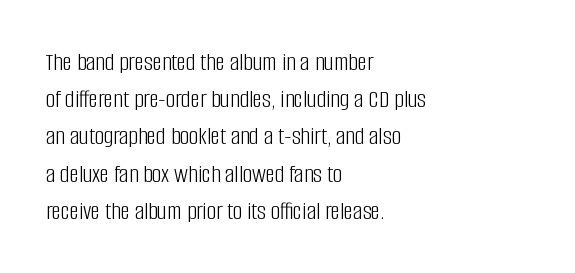
The rendering anchors every line to the left-hand side. A clean baseline with only descenders dipping below it. No chunkiness to these letters — they're not bold. Leading matches the norm, producing a regular column. Ascenders rise straight up at ninety degrees. Nobody touched the tracking dial on this one.
